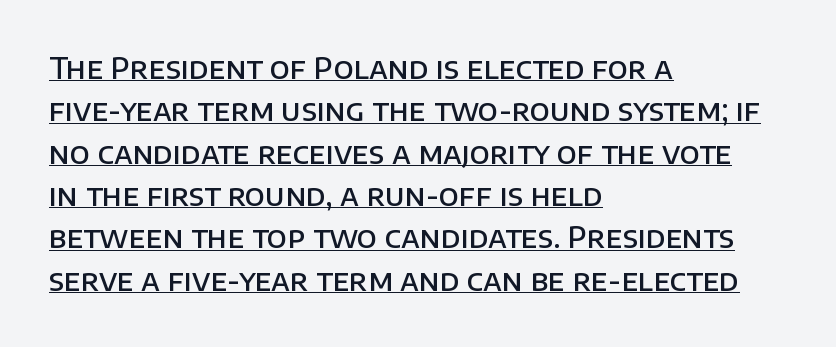
{"serif": "no", "italic": "no", "bold": "semi", "weight": "semibold", "width": "normal", "stroke_contrast": "low", "x_height": "large", "monospaced": "no", "underline": "yes", "align": "left", "line_spacing": "normal", "line_spacing_ratio": 1.46, "letter_spacing": "normal", "letter_spacing_em": 0.0, "glyph_px": 29}
